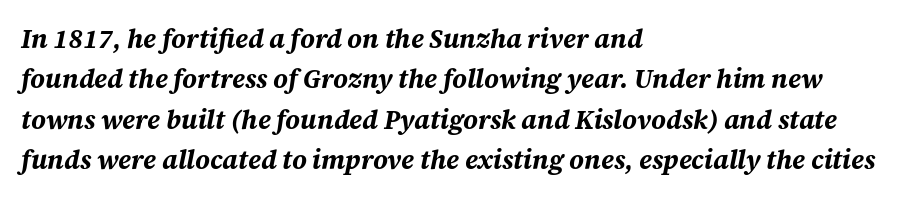
The image shows 26 px bold type, italic (leaning right); set left-aligned, normal line spacing (1.55x), normal letter spacing, not underlined.
